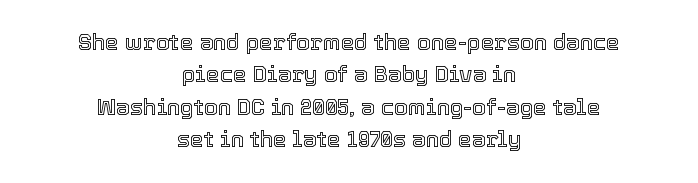
{"italic": "no", "underline": "no", "align": "center", "line_spacing": "normal", "line_spacing_ratio": 1.47, "letter_spacing": "normal", "letter_spacing_em": 0.0, "glyph_px": 22}
